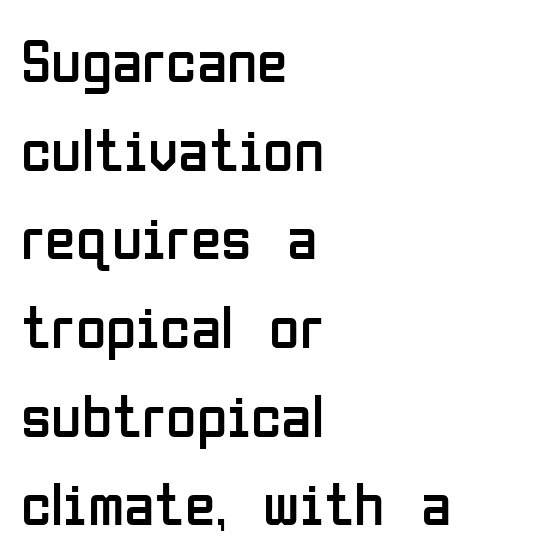
{"serif": "no", "italic": "no", "bold": "no", "weight": "regular", "width": "condensed", "stroke_contrast": "low", "x_height": "medium", "monospaced": "no", "underline": "no", "align": "left", "line_spacing": "normal", "line_spacing_ratio": 1.43, "letter_spacing": "normal", "letter_spacing_em": 0.0, "glyph_px": 62}
